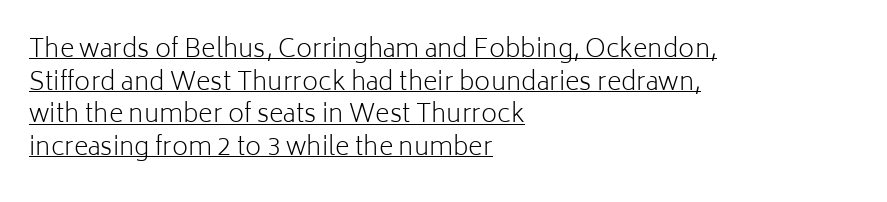
{"italic": "no", "bold": "no", "underline": "yes", "align": "left", "line_spacing": "normal", "line_spacing_ratio": 1.31, "letter_spacing": "normal", "letter_spacing_em": 0.0, "glyph_px": 25}
